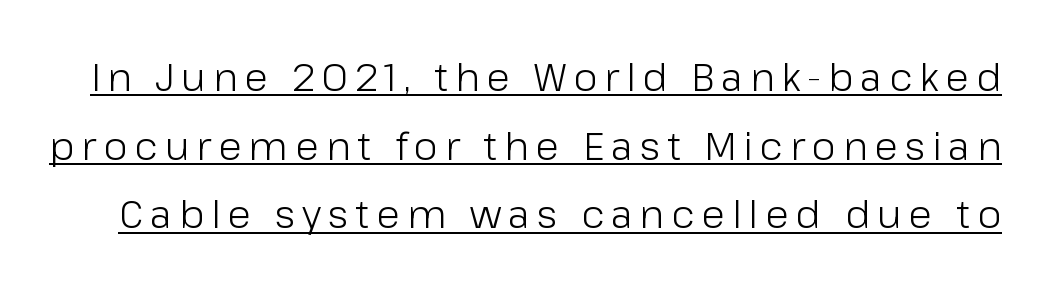
The image shows 39 px light sans-serif type, upright; set line spacing 1.76x, underlined; low stroke contrast and a medium x-height.
